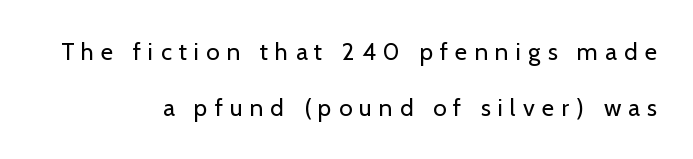
{"italic": "no", "bold": "no", "underline": "no", "align": "right", "line_spacing": "loose", "line_spacing_ratio": 2.34, "letter_spacing": "wide", "letter_spacing_em": 0.3, "glyph_px": 24}
